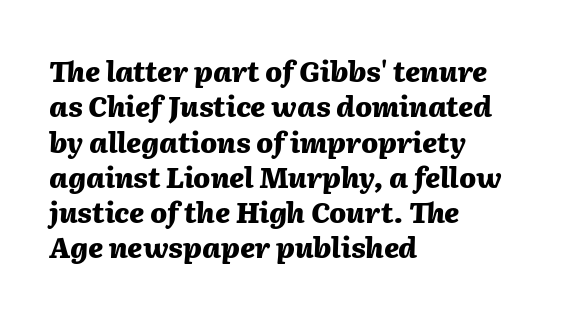
{"italic": "yes", "lean": "right", "slant_degrees": 2, "bold": "yes", "weight": "heavy", "width": "normal", "stroke_contrast": "medium", "x_height": "medium", "monospaced": "no", "underline": "no", "align": "left", "line_spacing": "normal", "line_spacing_ratio": 1.26, "letter_spacing": "normal", "letter_spacing_em": 0.0, "glyph_px": 28}
